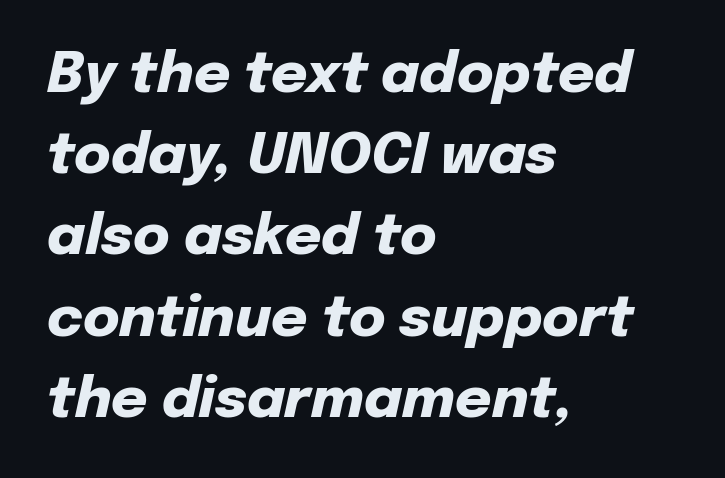
{"italic": "yes", "lean": "right", "slant_degrees": 12, "bold": "yes", "weight": "heavy", "width": "normal", "stroke_contrast": "low", "x_height": "medium", "monospaced": "no", "underline": "no", "align": "left", "line_spacing": "normal", "line_spacing_ratio": 1.45, "letter_spacing": "normal", "letter_spacing_em": 0.0, "glyph_px": 56}
